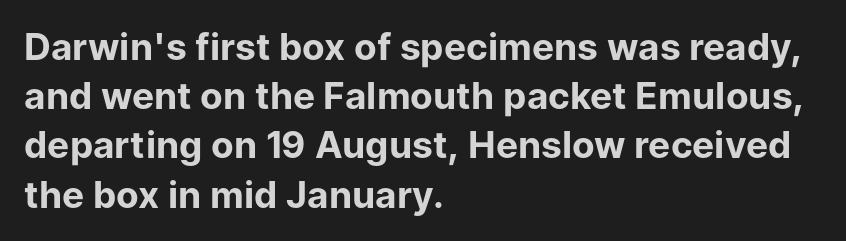
{"serif": "no", "italic": "no", "bold": "yes", "weight": "bold", "width": "normal", "stroke_contrast": "low", "x_height": "medium", "monospaced": "no", "underline": "no", "align": "left", "line_spacing": "normal", "line_spacing_ratio": 1.33, "letter_spacing": "normal", "letter_spacing_em": 0.0, "glyph_px": 37}
